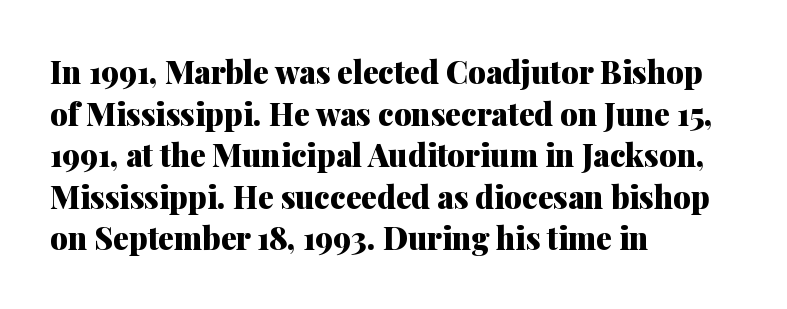
Q: Is the text bold? A: Yes.
Q: Is the text italic (slanted)? A: No, it is upright.
Q: Is the typeface a serif or a sans-serif typeface? A: Serif.
Q: Is the text underlined? A: No.
Q: How is the paragraph aligned? A: Left-aligned.
Q: Is the spacing between letters normal or unusually wide? A: Normal.
Q: Is the spacing between lines tight, normal or loose? A: Normal.
Q: Width (condensed, normal, or wide)? A: Normal.
Q: Stroke contrast? A: Medium.
Q: x-height? A: Medium.
Q: Monospaced? A: No.
